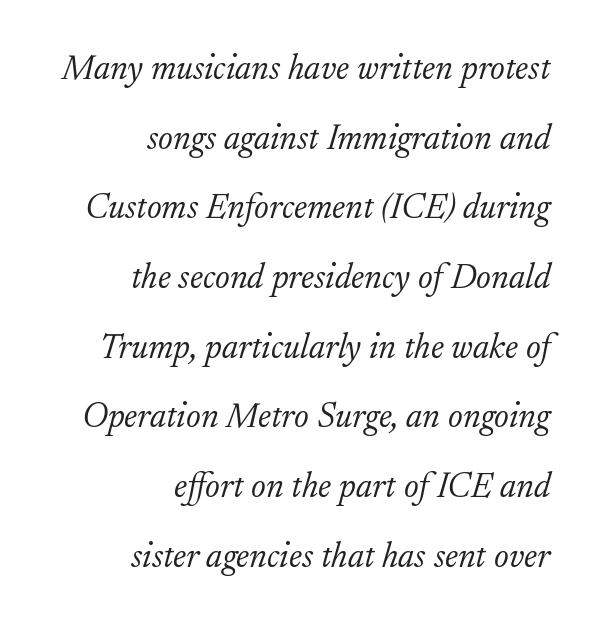
The image shows 35 px light serif type, italic (leaning right); set right-aligned, loose line spacing (1.99x), normal letter spacing, not underlined; low stroke contrast and a small x-height.
